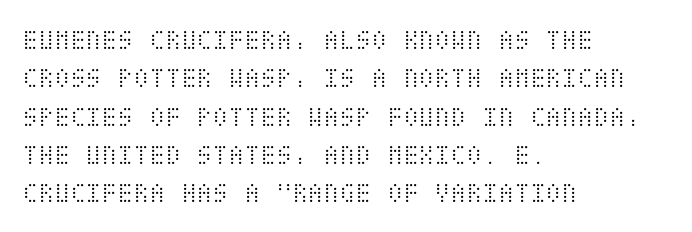
{"italic": "no", "bold": "no", "weight": "light", "width": "condensed", "stroke_contrast": "medium", "x_height": "large", "underline": "no", "align": "left", "line_spacing": "normal", "line_spacing_ratio": 1.32, "letter_spacing": "normal", "letter_spacing_em": 0.0, "glyph_px": 29}
